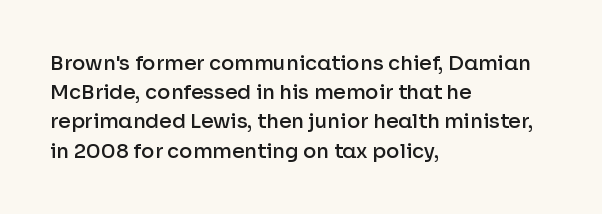
The image shows 20 px text type, upright; set left-aligned, normal line spacing (1.46x), normal letter spacing, not underlined.
